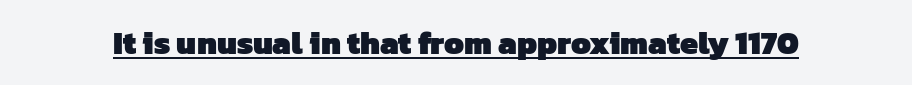
{"serif": "no", "bold": "yes", "weight": "heavy", "width": "normal", "stroke_contrast": "low", "x_height": "medium", "monospaced": "no", "underline": "yes", "letter_spacing": "normal", "letter_spacing_em": 0.0, "glyph_px": 32}
